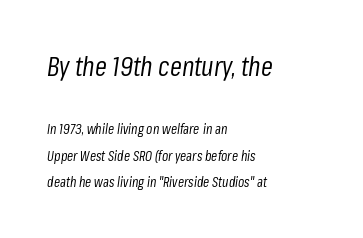
Q: Is the text bold? A: No.
Q: Is the text italic (slanted)? A: Yes, it leans right by about 8 degrees.
Q: Is the text underlined? A: No.
Q: How is the paragraph aligned? A: Left-aligned.
Q: Is the spacing between letters normal or unusually wide? A: Normal.
Q: Which block of text is set in a larger size, the first (top) or the second (bottom)? A: The first (top) one.
